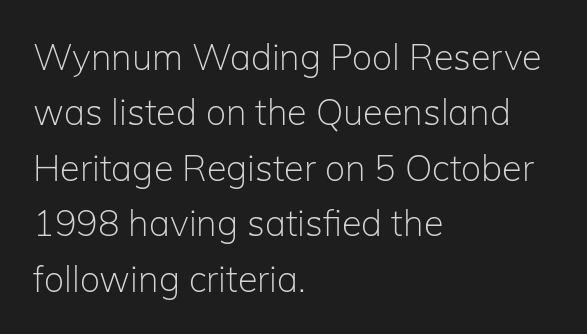
{"serif": "no", "italic": "no", "bold": "no", "weight": "light", "width": "normal", "stroke_contrast": "low", "x_height": "medium", "monospaced": "no", "underline": "no", "align": "left", "line_spacing": "normal", "line_spacing_ratio": 1.54, "letter_spacing": "normal", "letter_spacing_em": 0.0, "glyph_px": 36}
